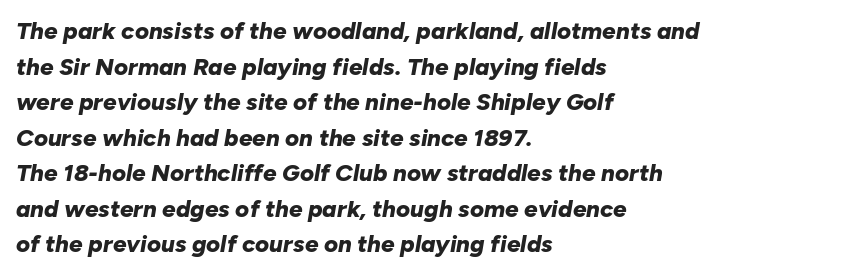
Q: Is the text bold? A: Yes.
Q: Is the text italic (slanted)? A: Yes, it leans right by about 10 degrees.
Q: Is the text underlined? A: No.
Q: How is the paragraph aligned? A: Left-aligned.
Q: Is the spacing between letters normal or unusually wide? A: Normal.
Q: Is the spacing between lines tight, normal or loose? A: Normal.
